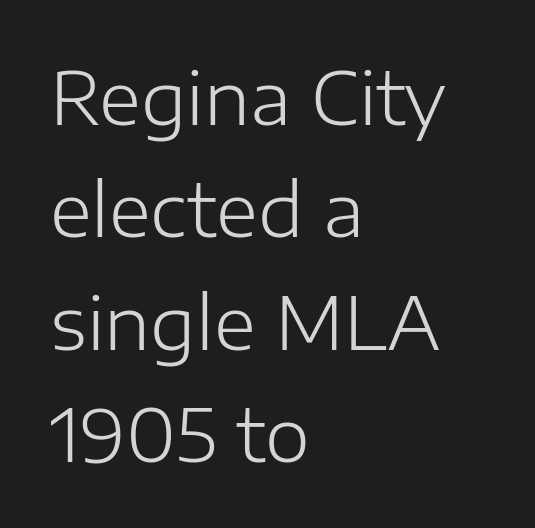
The rows are spaced the way most documents space them. Inter-character spacing is left at the font's built-in metrics. Check where the strokes stop: nothing finishes them off — pure sans. These lines stack with their left ends in a neat column. This is roman type, the default non-slanted kind. This sample has the flowing, uneven cadence of proportional lettering.
